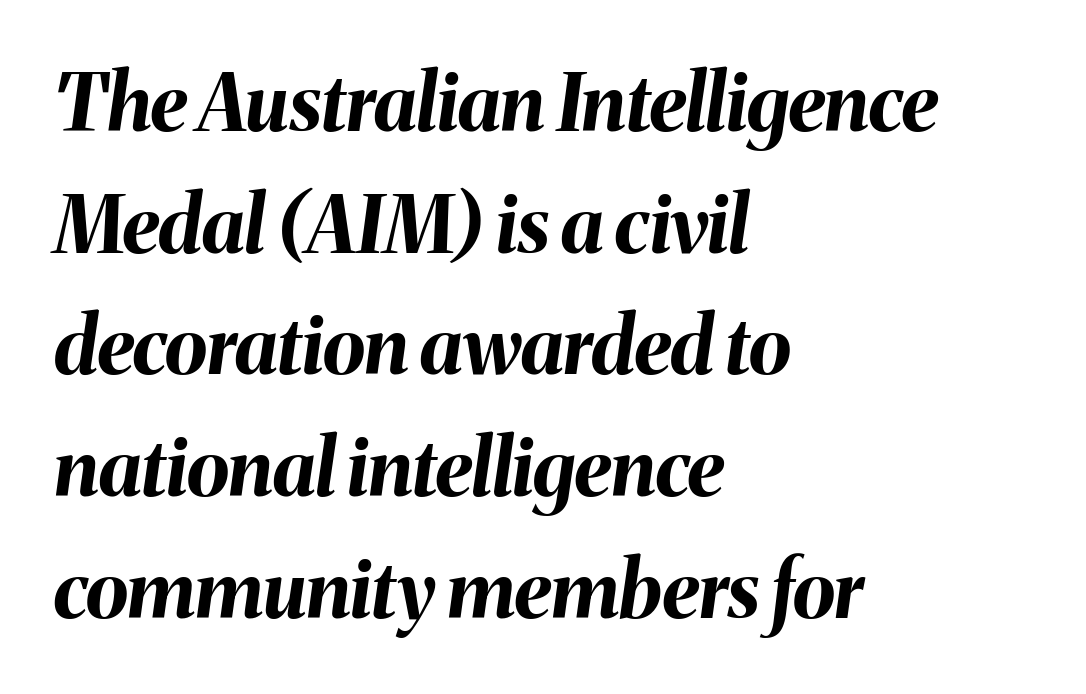
{"italic": "yes", "lean": "right", "slant_degrees": 8, "bold": "yes", "weight": "bold", "width": "normal", "stroke_contrast": "medium", "x_height": "medium", "monospaced": "no", "underline": "no", "align": "left", "line_spacing": "normal", "line_spacing_ratio": 1.56, "letter_spacing": "normal", "letter_spacing_em": 0.0, "glyph_px": 78}
